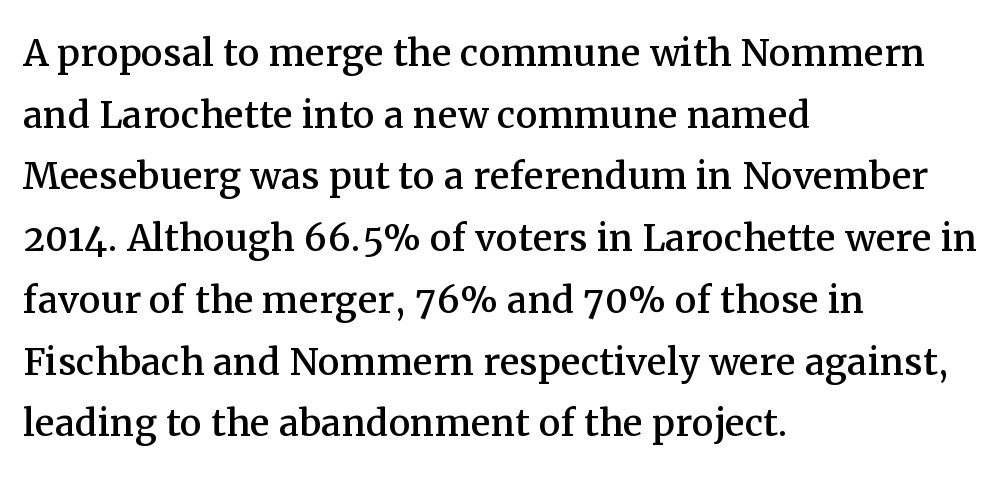
{"serif": "yes", "italic": "no", "width": "normal", "stroke_contrast": "medium", "x_height": "medium", "monospaced": "no", "underline": "no", "align": "left", "line_spacing": "normal", "line_spacing_ratio": 1.26, "letter_spacing": "normal", "letter_spacing_em": 0.0, "glyph_px": 49}
